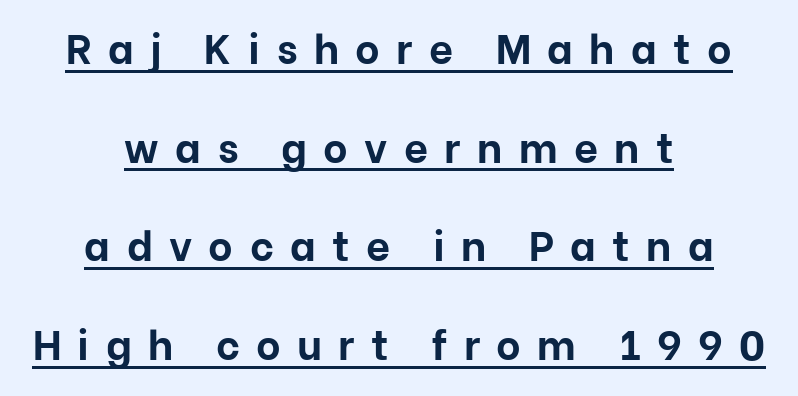
{"serif": "no", "italic": "no", "bold": "yes", "weight": "bold", "width": "normal", "stroke_contrast": "low", "x_height": "medium", "monospaced": "no", "underline": "yes", "align": "center", "line_spacing": "loose", "line_spacing_ratio": 2.35, "letter_spacing": "wide", "letter_spacing_em": 0.39, "glyph_px": 42}
